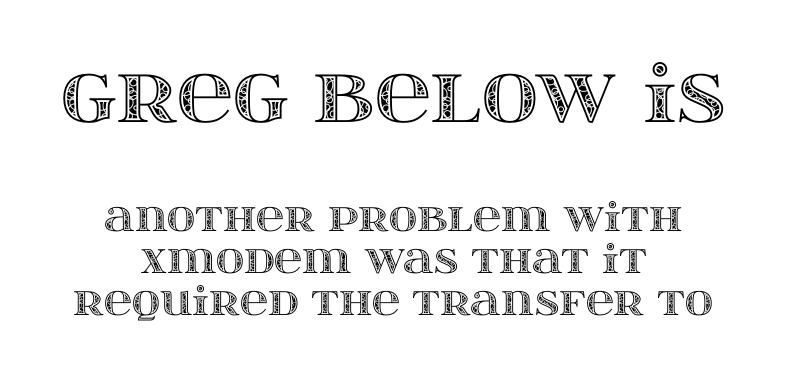
Q: Is the text italic (slanted)? A: No, it is upright.
Q: Is the text underlined? A: No.
Q: How is the paragraph aligned? A: Centered.
Q: Is the spacing between letters normal or unusually wide? A: Normal.
Q: Is the spacing between lines tight, normal or loose? A: Tight.
Q: Which block of text is set in a larger size, the first (top) or the second (bottom)? A: The first (top) one.
Q: Width (condensed, normal, or wide)? A: Wide.
Q: x-height? A: Large.
Q: Monospaced? A: No.
